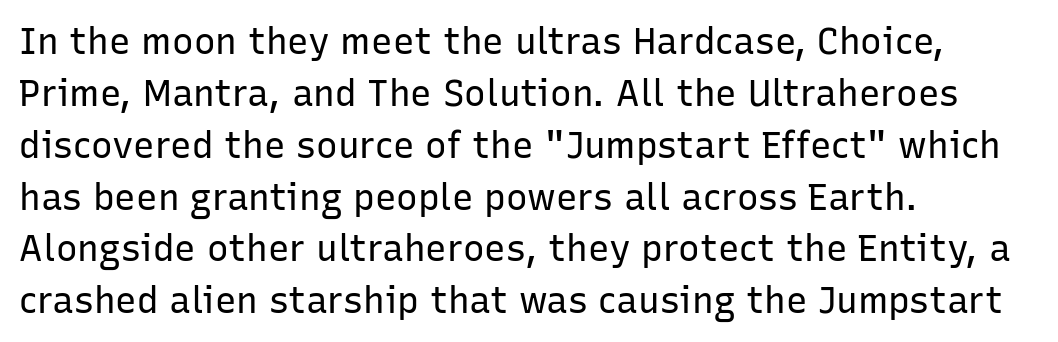
{"serif": "no", "italic": "no", "bold": "no", "weight": "regular", "width": "normal", "stroke_contrast": "low", "x_height": "medium", "monospaced": "no", "underline": "no", "align": "left", "line_spacing": "normal", "line_spacing_ratio": 1.44, "letter_spacing": "normal", "letter_spacing_em": 0.0, "glyph_px": 36}
